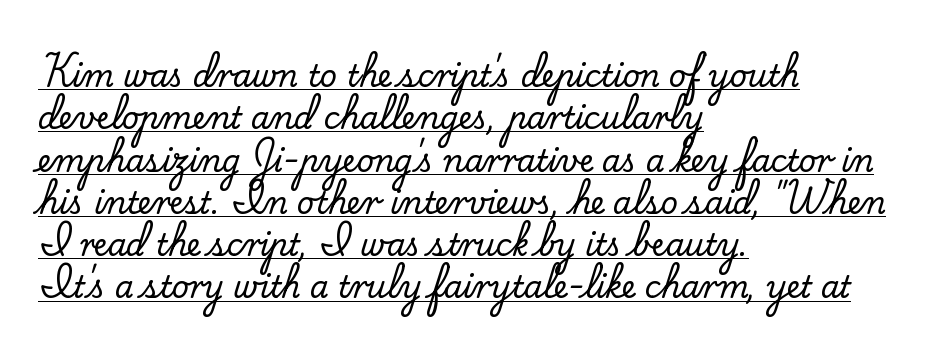
Teacher's note: observe the even left margin — that is flush-left alignment. Does a line run under the words? Yes, clearly. Note the varied advance widths — an 'i' is clearly narrower than an 'm'. A typesetter would call this leading conventional body-copy spacing. Nothing unusual about the tracking: characters are spaced as the font intends.
